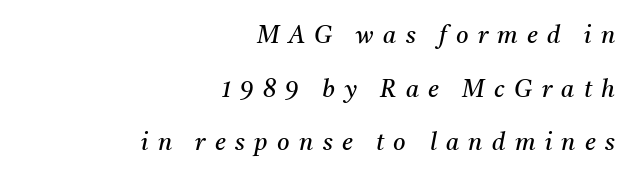
Has an underline been added? It has not. Vertical spacing — loose. Style check: oblique. Teacher's note: observe the even right margin — that is flush-right alignment. The weight would be labelled regular, book, light, or lighter still. Compared with typical body copy, the letter spacing here is much looser.
